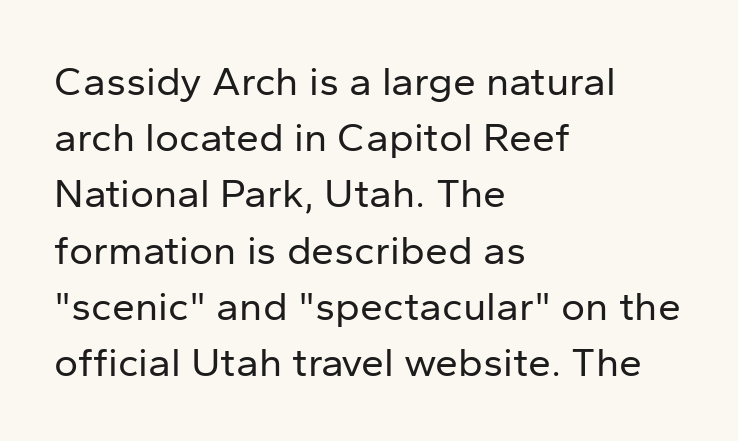
The image shows 41 px regular-weight sans-serif type, upright; set left-aligned, normal line spacing (1.37x), normal letter spacing, not underlined; low stroke contrast and a medium x-height.
